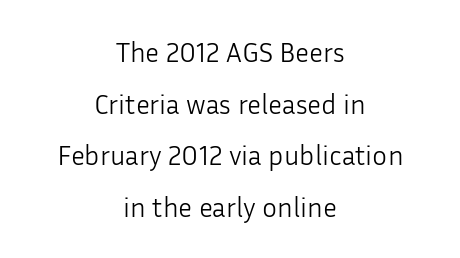
{"serif": "no", "italic": "no", "bold": "no", "weight": "light", "width": "normal", "stroke_contrast": "low", "x_height": "medium", "monospaced": "no", "underline": "no", "align": "center", "line_spacing_ratio": 1.84, "letter_spacing": "normal", "letter_spacing_em": 0.0, "glyph_px": 28}
